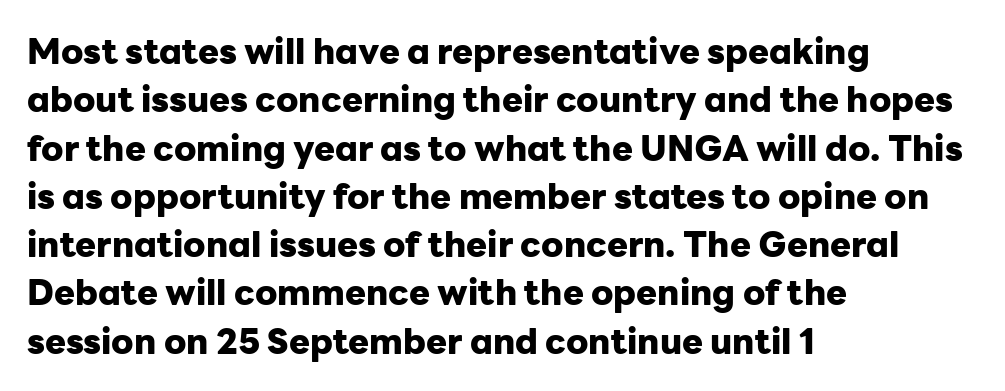
{"serif": "no", "italic": "no", "bold": "yes", "weight": "heavy", "width": "normal", "stroke_contrast": "low", "x_height": "medium", "monospaced": "no", "underline": "no", "align": "left", "line_spacing": "normal", "line_spacing_ratio": 1.38, "letter_spacing": "normal", "letter_spacing_em": 0.0, "glyph_px": 35}
